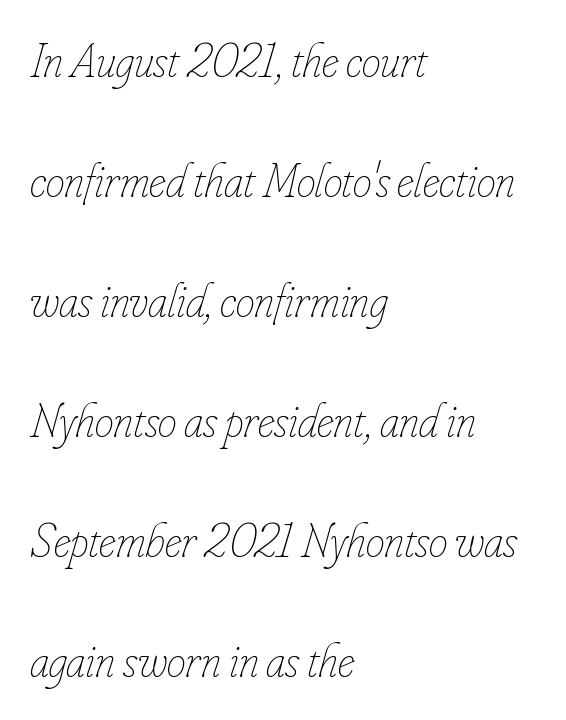
The image shows 48 px thin, condensed type, italic (leaning right); set left-aligned, loose line spacing (2.5x), normal letter spacing, not underlined; low stroke contrast and a small x-height.
